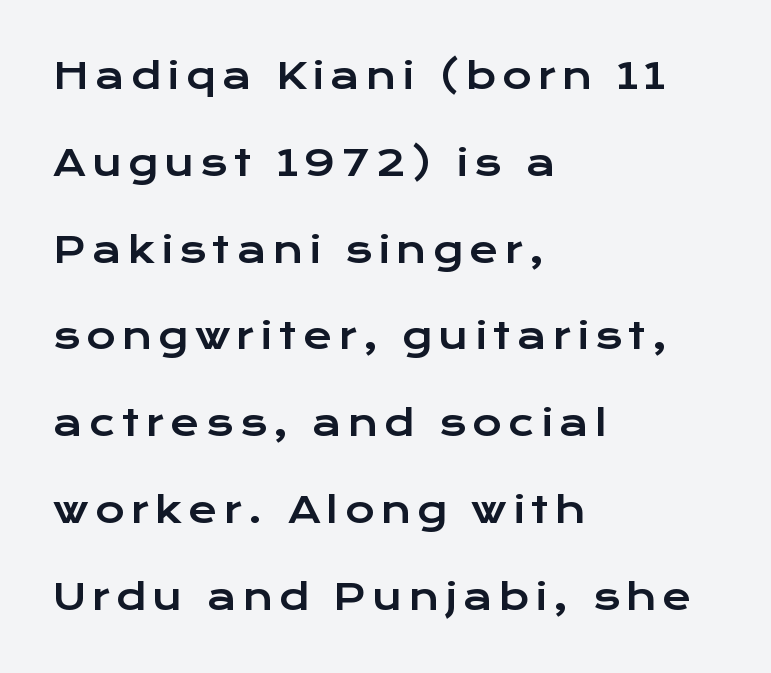
Q: Is the text italic (slanted)? A: No, it is upright.
Q: Is the typeface a serif or a sans-serif typeface? A: Sans-serif.
Q: Is the text underlined? A: No.
Q: How is the paragraph aligned? A: Left-aligned.
Q: Is the spacing between lines tight, normal or loose? A: Loose.
Q: Width (condensed, normal, or wide)? A: Wide.
Q: Stroke contrast? A: Low.
Q: x-height? A: Medium.
Q: Monospaced? A: No.
